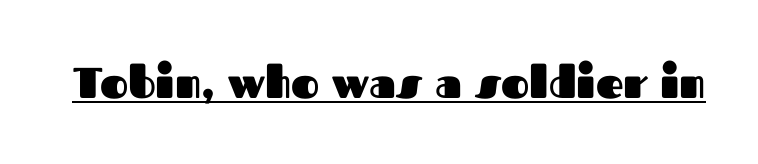
The image shows 43 px heavy sans-serif type, upright; set normal letter spacing, underlined; medium stroke contrast and a medium x-height.
